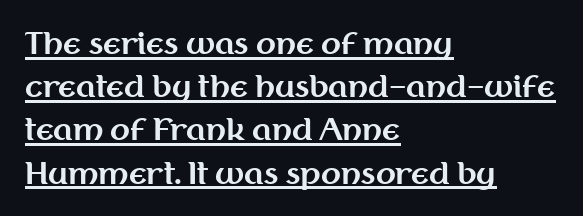
Note: no serifs on the glyphs. This sample keeps an unexceptional amount of space between lines. Does the copy run flush right? No — it runs flush left. Weight check: bold — yes, fully. Default kerning and tracking; the words read as compact shapes.
